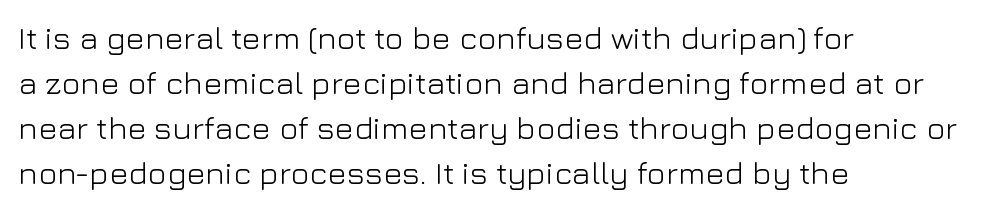
The compositor pushed each line to the left boundary. Stems here are at most as thick as an everyday book face. Students, note that the glyphs here touch the page at normal intervals. Every stem runs plumb, perpendicular to the baseline. This sample has the flowing, uneven cadence of proportional lettering. Words float on clear page, feet unadorned.
